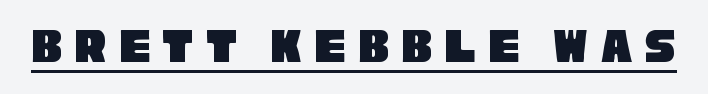
Q: Is the typeface a serif or a sans-serif typeface? A: Sans-serif.
Q: Is the text underlined? A: Yes.
Q: Is the spacing between letters normal or unusually wide? A: Unusually wide.
Q: Width (condensed, normal, or wide)? A: Condensed.
Q: Stroke contrast? A: Low.
Q: x-height? A: Large.
Q: Monospaced? A: No.
